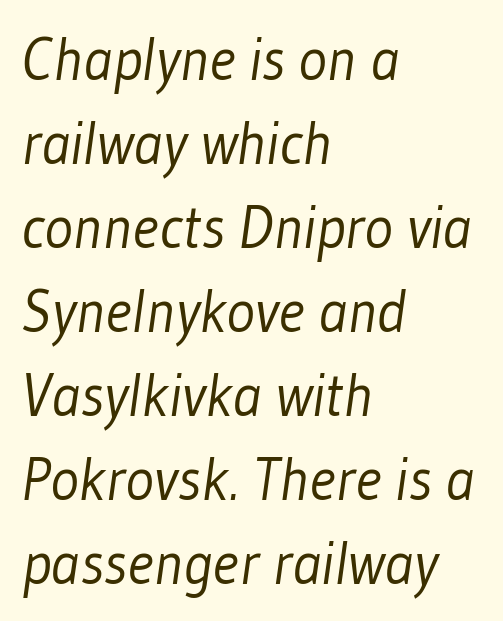
{"serif": "no", "bold": "no", "weight": "light", "width": "condensed", "stroke_contrast": "low", "x_height": "medium", "monospaced": "no", "underline": "no", "align": "left", "line_spacing": "normal", "line_spacing_ratio": 1.4, "letter_spacing": "normal", "letter_spacing_em": 0.0, "glyph_px": 60}
